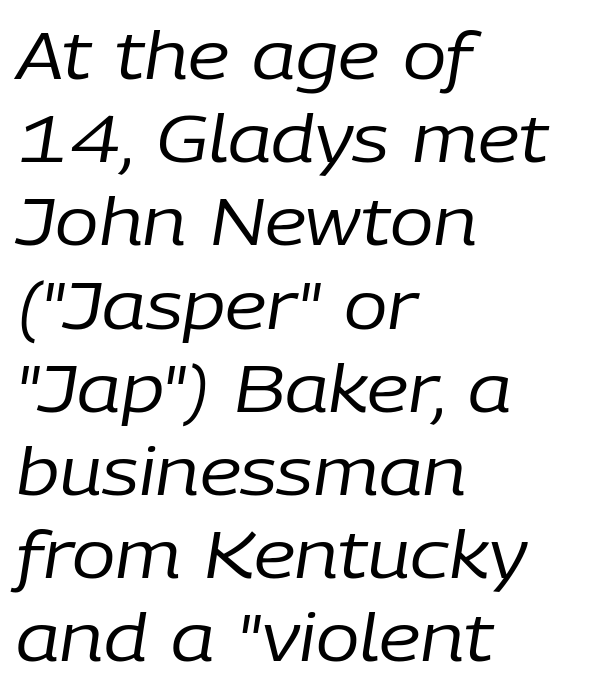
{"italic": "yes", "lean": "right", "slant_degrees": 9, "bold": "no", "weight": "regular", "width": "normal", "stroke_contrast": "low", "x_height": "medium", "monospaced": "no", "underline": "no", "align": "left", "line_spacing": "normal", "line_spacing_ratio": 1.28, "letter_spacing": "normal", "letter_spacing_em": 0.0, "glyph_px": 65}
